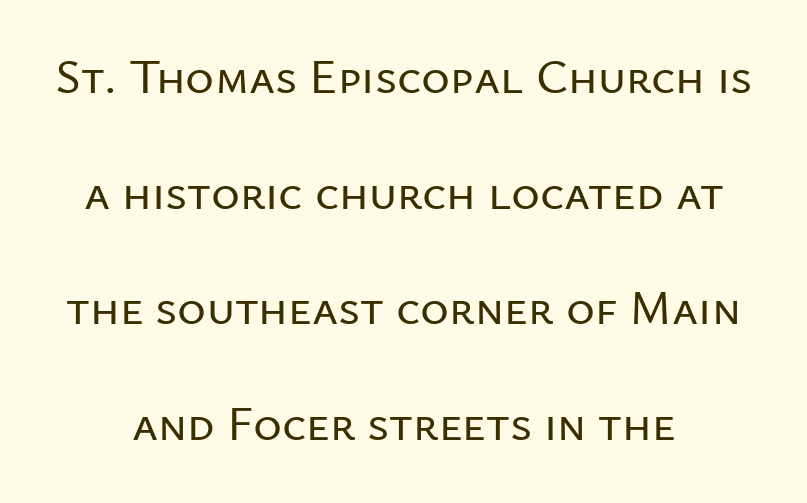
Unlike italic type, these characters show no tilt at all. These lines stand farther apart than default settings would place them. A typesetter would call this zero additional tracking. Note the varied advance widths — an 'i' is clearly narrower than an 'm'. Glance below the letters and you will spot only blank space. Centered paragraph, ragged on both sides.
